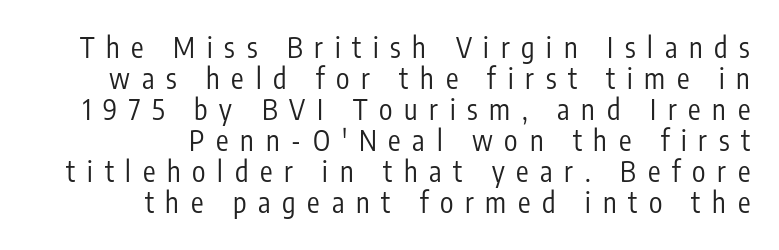
{"serif": "no", "italic": "no", "bold": "no", "weight": "regular", "width": "condensed", "stroke_contrast": "low", "x_height": "medium", "monospaced": "no", "underline": "no", "align": "right", "line_spacing": "tight", "line_spacing_ratio": 1.11, "letter_spacing": "wide", "letter_spacing_em": 0.42, "glyph_px": 28}
